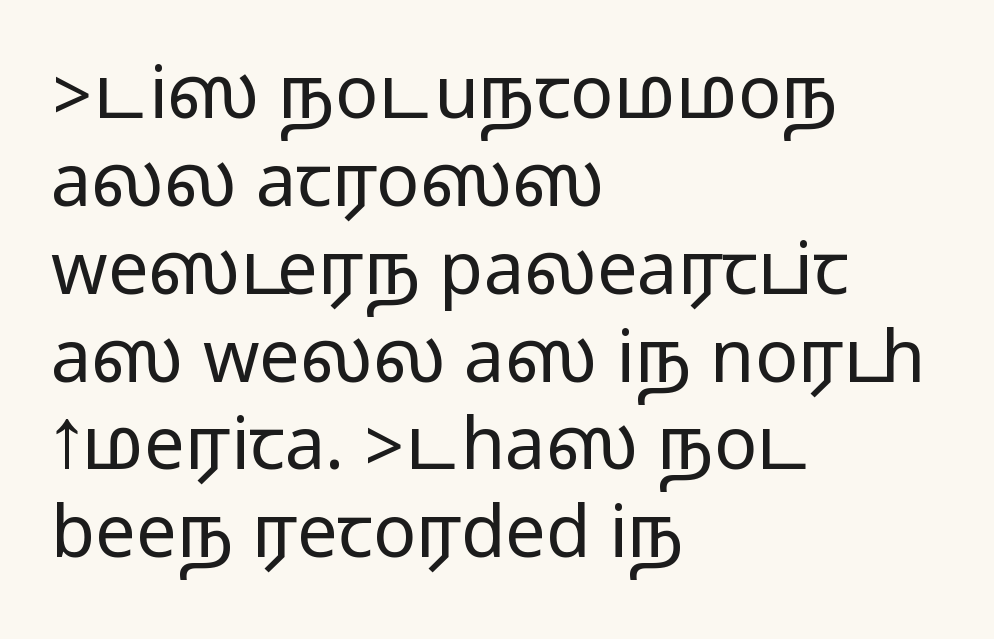
Does extra space separate the letters? No, they use regular spacing. This rendering employs a face without finishing strokes, i.e., a sans-serif. A typesetter would call this proportional, since set widths differ per character. When letters stand straight like this, we call the style roman or upright. Horizontally, the lines are justified to the leading edge only.
